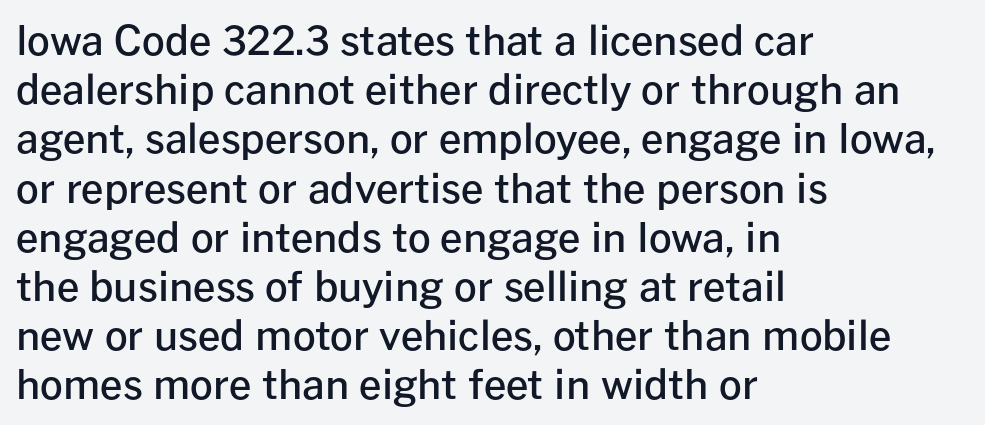
The characters display no serif detailing; their extremities are plain. This sample uses an upright cut, with every glyph sitting square on the baseline. Underline: absent. Notice the strokes are somewhat thickened but not fully heavy: this is a semibold.
